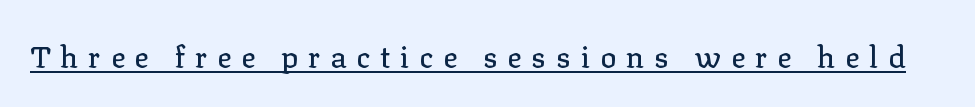
A typesetter would call this proportional, since set widths differ per character. The typeface chosen for these lines features serifs. Quick note: not italic, upright. The gaps between neighbouring characters are conspicuously large. Every word sits above its own underline.
